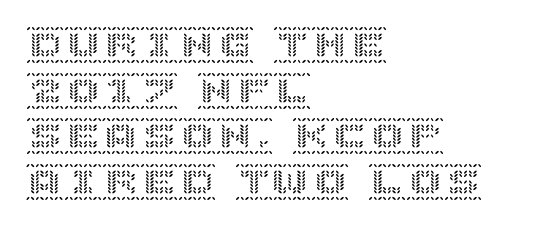
Nothing unusual about the tracking: characters are spaced as the font intends. This rendering uses left alignment, leaving the right contour irregular. The typography opts for an upright posture over an oblique one. Honestly, there is no underline to notice here at all.
